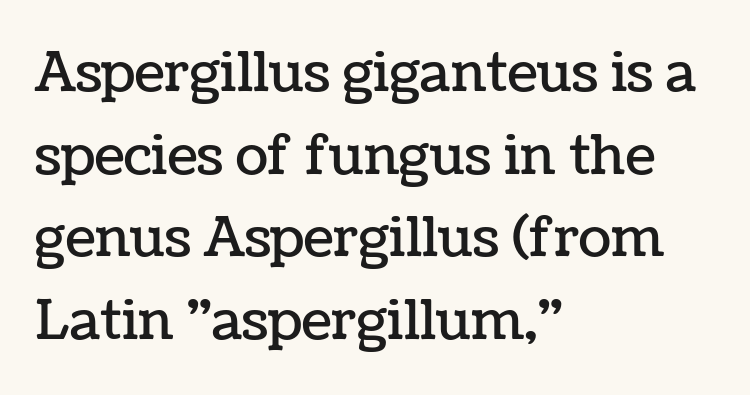
{"italic": "no", "width": "normal", "stroke_contrast": "low", "x_height": "medium", "monospaced": "no", "underline": "no", "align": "left", "line_spacing": "normal", "line_spacing_ratio": 1.53, "letter_spacing": "normal", "letter_spacing_em": 0.0, "glyph_px": 54}
